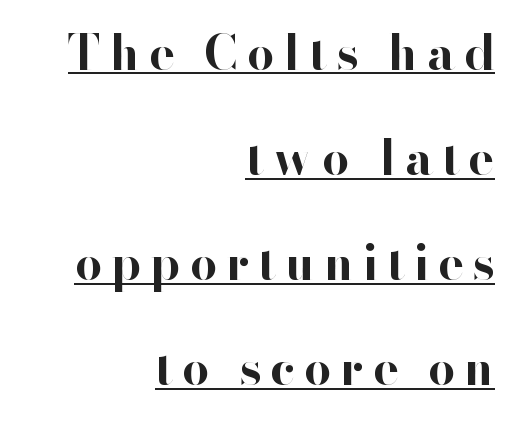
{"serif": "no", "italic": "no", "bold": "yes", "weight": "bold", "width": "normal", "stroke_contrast": "high", "x_height": "small", "monospaced": "no", "underline": "yes", "align": "right", "line_spacing": "loose", "line_spacing_ratio": 2.19, "glyph_px": 48}
